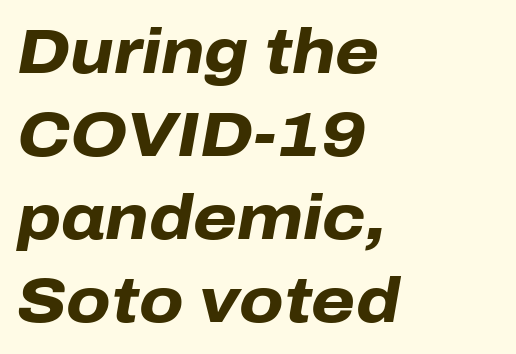
Q: Is the text bold? A: Yes.
Q: Is the text italic (slanted)? A: Yes, it leans right by about 10 degrees.
Q: Is the text underlined? A: No.
Q: How is the paragraph aligned? A: Left-aligned.
Q: Is the spacing between letters normal or unusually wide? A: Normal.
Q: Is the spacing between lines tight, normal or loose? A: Normal.
Q: Width (condensed, normal, or wide)? A: Normal.
Q: Stroke contrast? A: Low.
Q: x-height? A: Medium.
Q: Monospaced? A: No.
